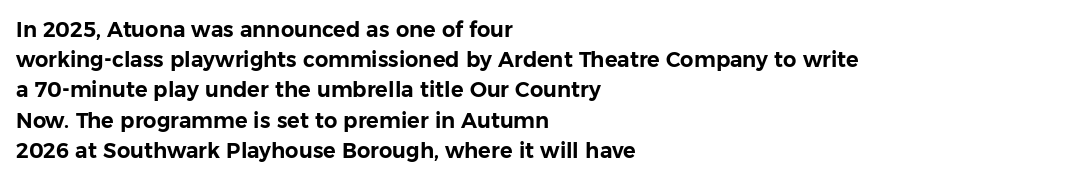
Q: Is the text italic (slanted)? A: No, it is upright.
Q: Is the text underlined? A: No.
Q: How is the paragraph aligned? A: Left-aligned.
Q: Is the spacing between letters normal or unusually wide? A: Normal.
Q: Is the spacing between lines tight, normal or loose? A: Normal.
